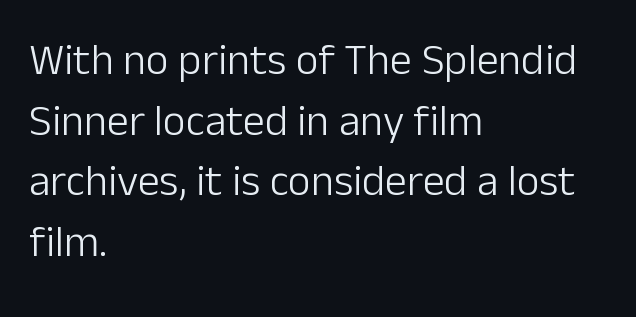
Q: Is the text bold? A: No.
Q: Is the text italic (slanted)? A: No, it is upright.
Q: Is the typeface a serif or a sans-serif typeface? A: Sans-serif.
Q: Is the text underlined? A: No.
Q: How is the paragraph aligned? A: Left-aligned.
Q: Is the spacing between letters normal or unusually wide? A: Normal.
Q: Is the spacing between lines tight, normal or loose? A: Normal.
Q: Width (condensed, normal, or wide)? A: Normal.
Q: Stroke contrast? A: Low.
Q: x-height? A: Medium.
Q: Monospaced? A: No.
